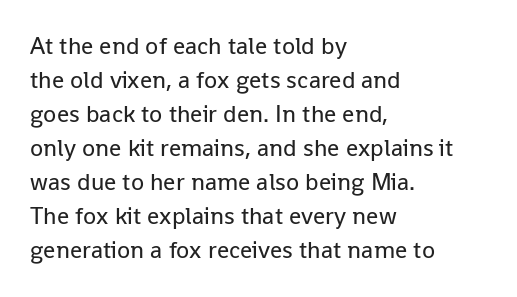
Q: Is the text bold? A: No.
Q: Is the text italic (slanted)? A: No, it is upright.
Q: Is the text underlined? A: No.
Q: How is the paragraph aligned? A: Left-aligned.
Q: Is the spacing between letters normal or unusually wide? A: Normal.
Q: Is the spacing between lines tight, normal or loose? A: Normal.
